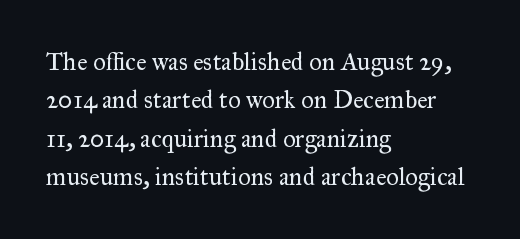
{"italic": "no", "bold": "no", "underline": "no", "align": "left", "line_spacing": "normal", "line_spacing_ratio": 1.54, "letter_spacing": "normal", "letter_spacing_em": 0.0, "glyph_px": 25}
